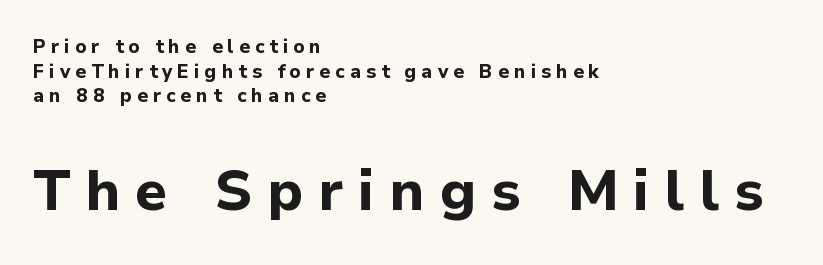
{"serif": "no", "italic": "no", "bold": "yes", "weight": "bold", "width": "normal", "stroke_contrast": "low", "x_height": "medium", "monospaced": "no", "underline": "no", "align": "left", "line_spacing": "normal", "line_spacing_ratio": 1.29, "letter_spacing": "wide", "letter_spacing_em": 0.26, "larger_block": "second", "size_ratio": 3.0, "glyph_px": 57}
